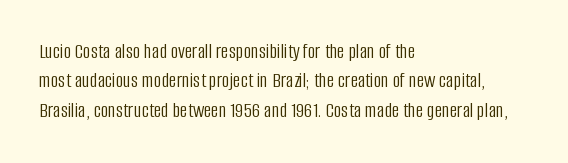
A clean baseline with only descenders dipping below it. If you drew a line through each stem, it would be perfectly vertical. Honestly, the row spacing looks completely unremarkable. Is this a heavy cut? Hardly; it is regular or lighter.
